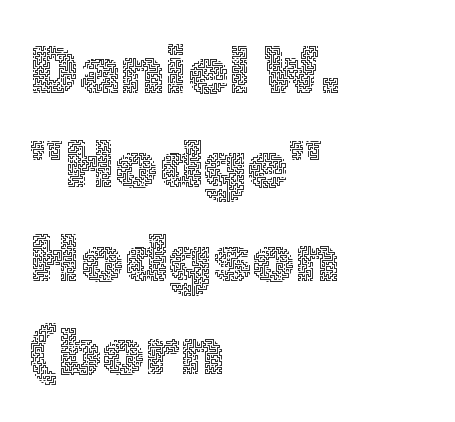
The image shows 67 px thin type, upright; set left-aligned, normal line spacing (1.4x), normal letter spacing, not underlined; a medium x-height.
